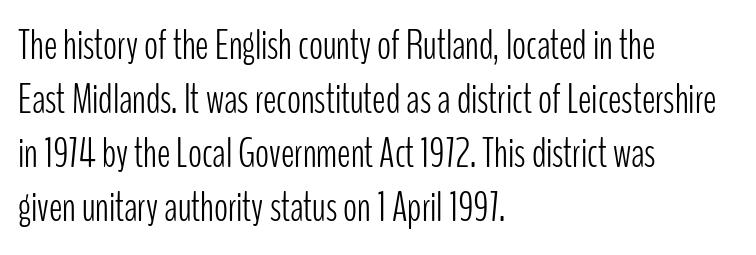
The image shows 41 px light, condensed sans-serif type, upright; set left-aligned, normal line spacing (1.32x), normal letter spacing, not underlined; low stroke contrast and a medium x-height.
